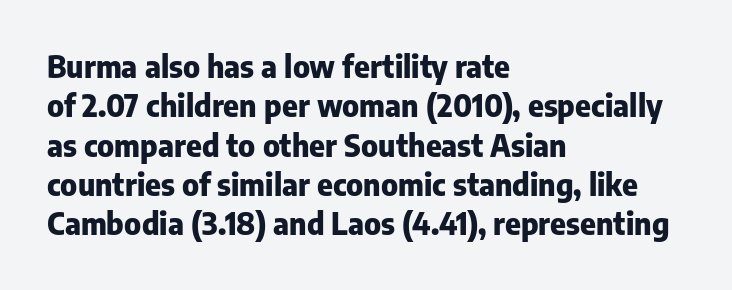
Between one letter and the next there's only the usual sliver of space. The lines sit at an ordinary, default distance from one another. Is the block centered? No — it sits flush against the left margin. Tall strokes in this sample are plumb rather than angled. The strip under each line holds only bare page. This sample has the flowing, uneven cadence of proportional lettering.
